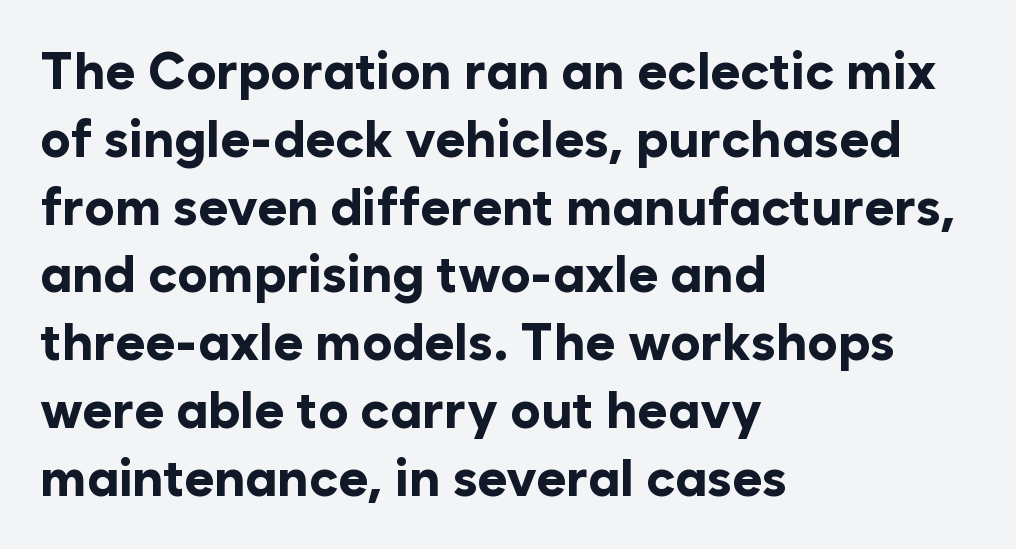
The image shows 51 px bold sans-serif type, upright; set left-aligned, normal line spacing (1.33x), normal letter spacing, not underlined; low stroke contrast and a medium x-height.
